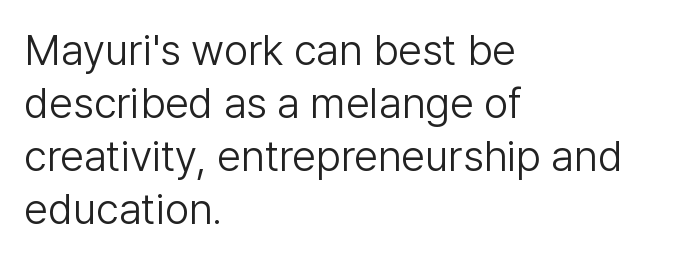
Spacing between characters is what you'd get straight out of the box. The face used here is proportionally spaced, like ordinary book or web type. This is roman type, the default non-slanted kind. A light-to-regular cut is what we see here. This is sans-serif lettering, the kind often seen on screens and signage. Leftover space on each line is placed entirely after the last word.
